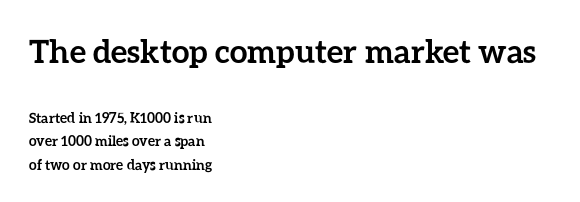
Q: Is the text bold? A: Yes.
Q: Is the text italic (slanted)? A: No, it is upright.
Q: Is the text underlined? A: No.
Q: How is the paragraph aligned? A: Left-aligned.
Q: Is the spacing between letters normal or unusually wide? A: Normal.
Q: Is the spacing between lines tight, normal or loose? A: Normal.
Q: Which block of text is set in a larger size, the first (top) or the second (bottom)? A: The first (top) one.
Q: Width (condensed, normal, or wide)? A: Normal.
Q: Stroke contrast? A: Low.
Q: x-height? A: Medium.
Q: Monospaced? A: No.
